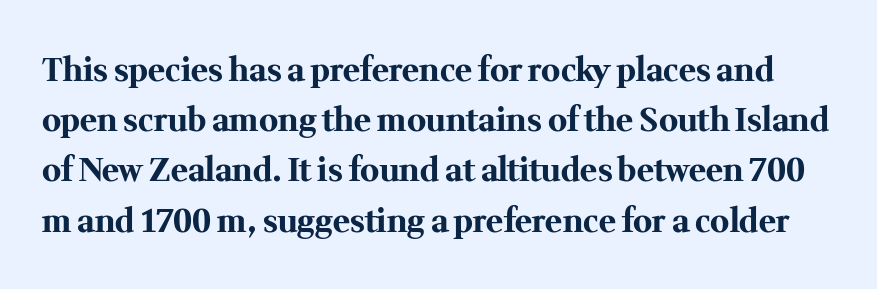
Bare-footed words on every line. Typesetter's note: full bold, strokes at maximum text heaviness. The leading is moderate, giving the passage an even texture. Is this a fixed-width face? No — the glyphs have proportional, varying widths.
